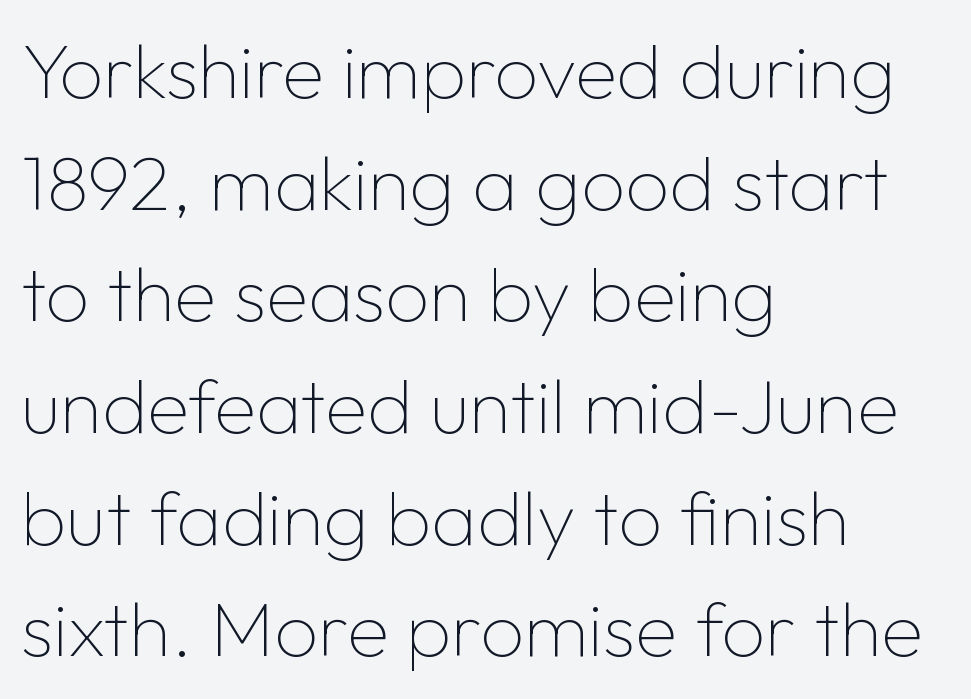
Q: Is the text bold? A: No.
Q: Is the text italic (slanted)? A: No, it is upright.
Q: Is the typeface a serif or a sans-serif typeface? A: Sans-serif.
Q: Is the text underlined? A: No.
Q: How is the paragraph aligned? A: Left-aligned.
Q: Is the spacing between letters normal or unusually wide? A: Normal.
Q: Is the spacing between lines tight, normal or loose? A: Normal.
Q: Width (condensed, normal, or wide)? A: Normal.
Q: Stroke contrast? A: Low.
Q: x-height? A: Medium.
Q: Monospaced? A: No.
